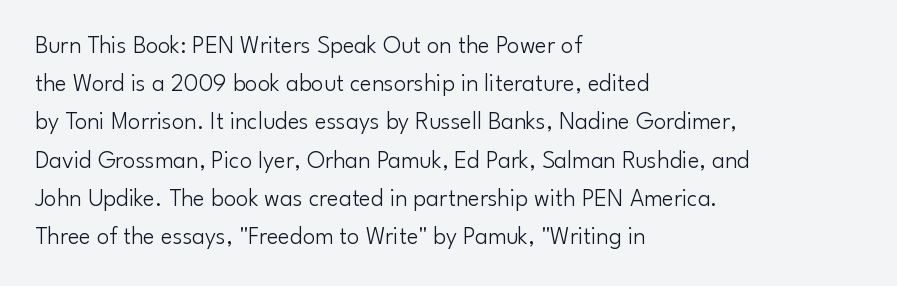
The glyphs are unaccompanied by any horizontal stroke below them. Posture: vertical. These lines keep a tight, regular rhythm from letter to letter. Interline gaps are of average width in this sample. The paragraph shown leans on its left margin.
